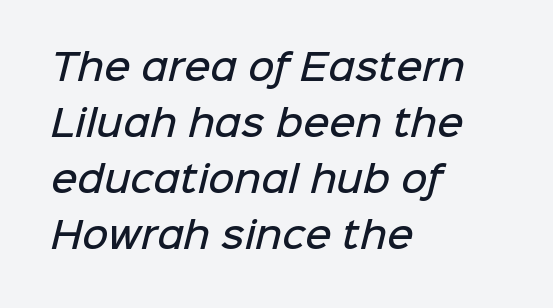
I'd call this a sans setting — the letters go barefoot. Semibold letterforms, between regular and bold. Leading matches the norm, producing a regular column. The letterforms sit shoulder to shoulder at normal distance. The letters advance in unequal steps, a hallmark of proportional type.
